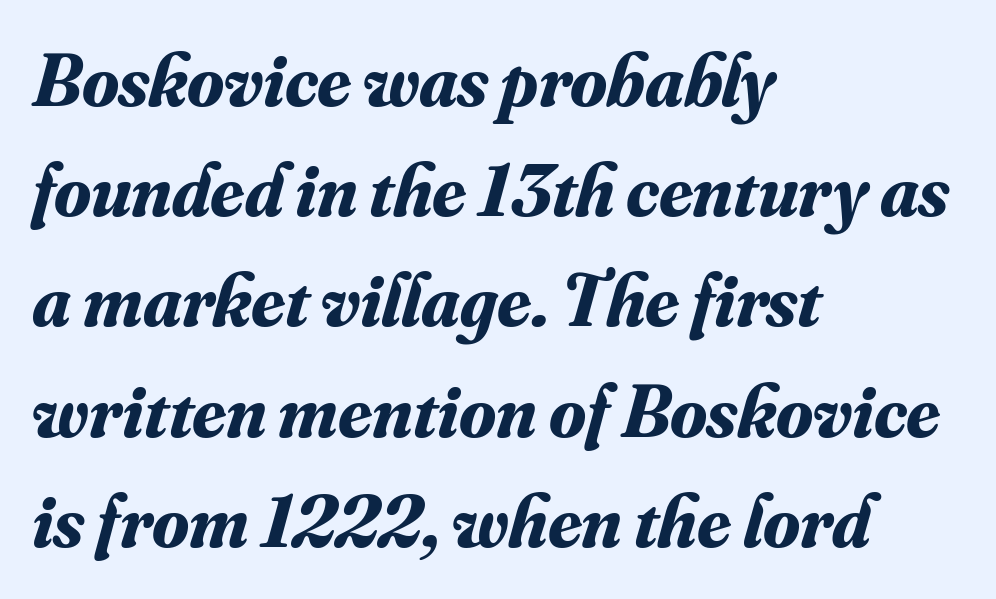
Vertical spacing — default. Tall strokes in this sample are angled rather than plumb. These lines are rendered in a variable-pitch font. The words here are not underlined. Old-style or modern, the face here clearly has serifs.
